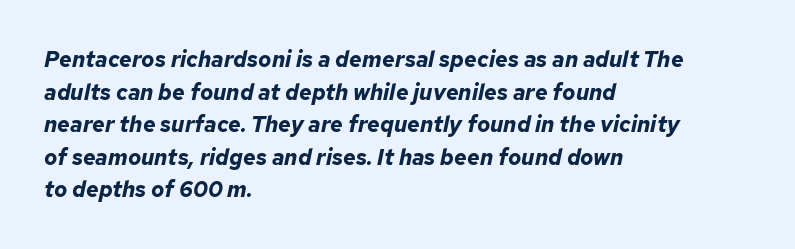
The image shows 22 px bold type, italic (leaning right); set left-aligned, normal line spacing (1.48x), normal letter spacing, not underlined.
